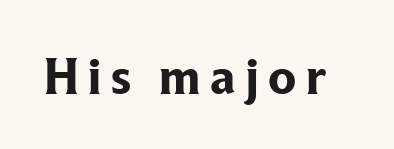
{"serif": "yes", "italic": "no", "bold": "yes", "weight": "bold", "width": "normal", "stroke_contrast": "low", "x_height": "medium", "monospaced": "no", "underline": "no", "glyph_px": 51}
